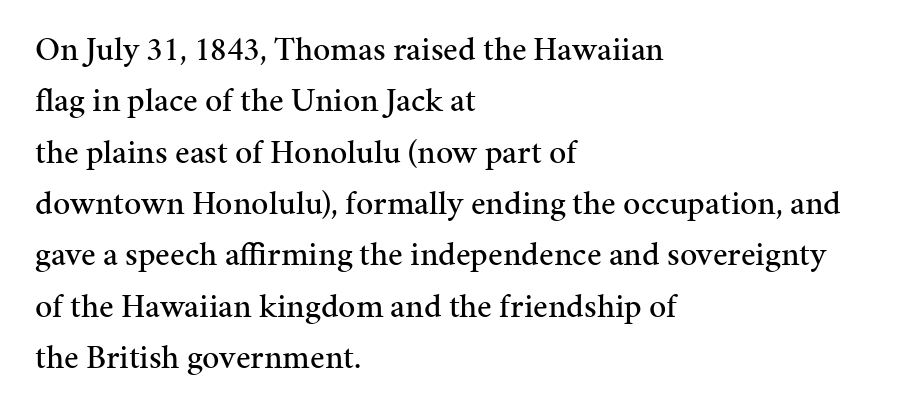
{"serif": "yes", "italic": "no", "width": "normal", "stroke_contrast": "medium", "x_height": "medium", "monospaced": "no", "underline": "no", "align": "left", "line_spacing": "normal", "line_spacing_ratio": 1.51, "letter_spacing": "normal", "letter_spacing_em": 0.0, "glyph_px": 34}
